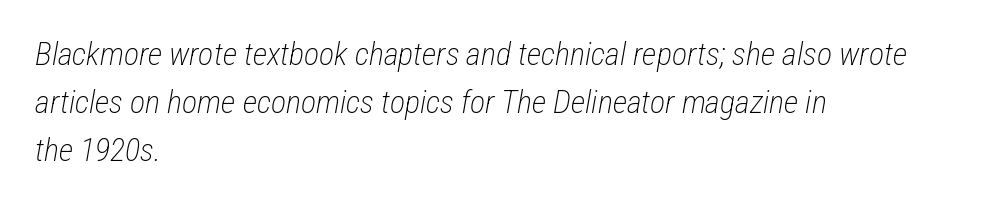
Notice how the stems are inclined rather than vertical — that's the hallmark of italics. The gaps between neighbouring characters are ordinary and unremarkable. These glyphs show unthickened strokes, regular width or finer. Plain, unruled lines of type. The face used here is proportionally spaced, like ordinary book or web type. The paragraph shown leans on its left margin.
